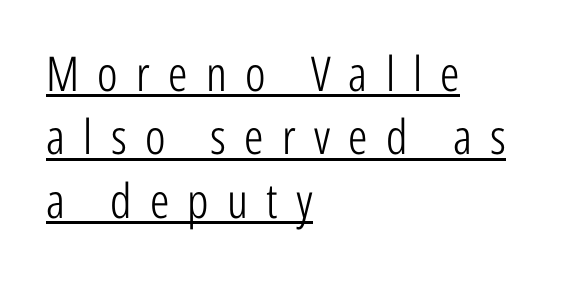
The image shows 48 px light, condensed sans-serif type, upright; set left-aligned, normal line spacing (1.32x), unusually wide letter spacing (+0.38 em), underlined; low stroke contrast and a medium x-height.
